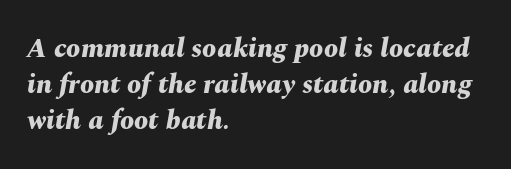
The image shows 28 px bold type, italic (leaning right); set left-aligned, normal line spacing (1.28x), normal letter spacing, not underlined; medium stroke contrast and a medium x-height.
